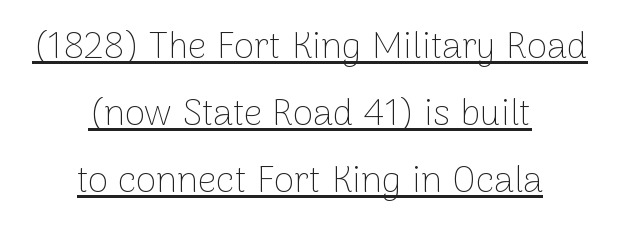
What kind of face is this? One without serifs — a sans. Caption: face not bold, strokes unweighted. Style check: upright. Caption: standard tracking, unaltered.
